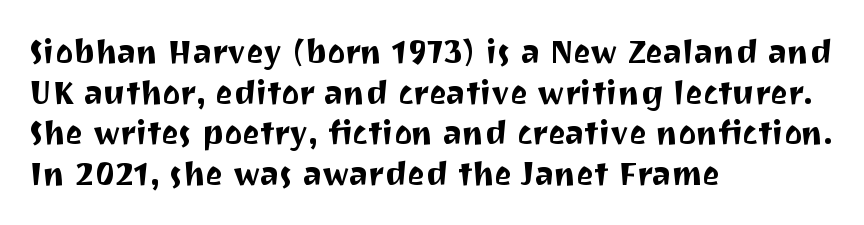
The image shows 33 px sans-serif type, upright; set left-aligned, line spacing 1.23x, normal letter spacing, not underlined; medium stroke contrast and a medium x-height.
